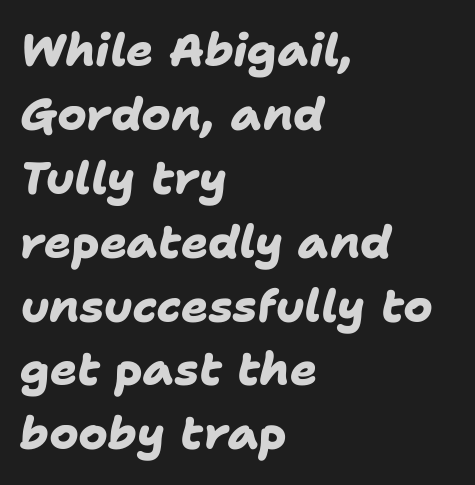
The image shows 45 px heavy sans-serif type; set left-aligned, normal line spacing (1.42x), normal letter spacing, not underlined; low stroke contrast and a medium x-height.
